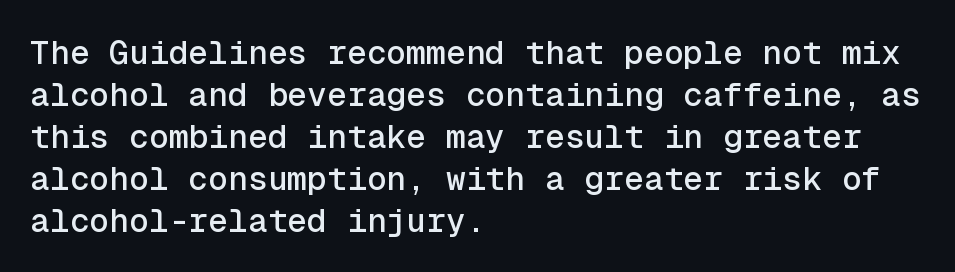
{"serif": "no", "italic": "no", "width": "normal", "x_height": "medium", "monospaced": "yes", "underline": "no", "align": "left", "line_spacing": "normal", "line_spacing_ratio": 1.27, "letter_spacing": "normal", "letter_spacing_em": 0.0, "glyph_px": 33}
